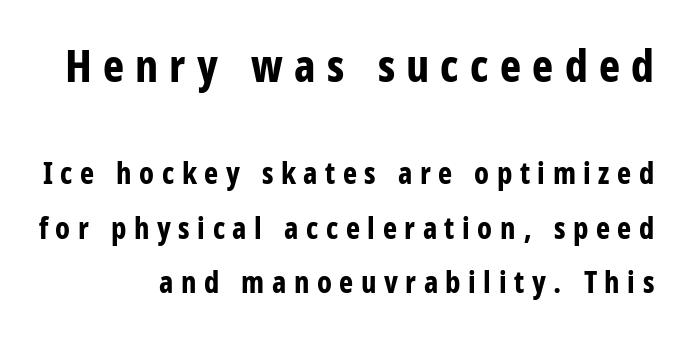
Q: Is the text bold? A: Yes.
Q: Is the text italic (slanted)? A: No, it is upright.
Q: Is the typeface a serif or a sans-serif typeface? A: Sans-serif.
Q: Is the text underlined? A: No.
Q: Is the spacing between letters normal or unusually wide? A: Unusually wide.
Q: Which block of text is set in a larger size, the first (top) or the second (bottom)? A: The first (top) one.
Q: Width (condensed, normal, or wide)? A: Condensed.
Q: Stroke contrast? A: Low.
Q: x-height? A: Large.
Q: Monospaced? A: No.
